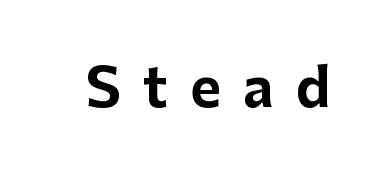
The image shows 53 px bold sans-serif type, upright; set unusually wide letter spacing (+0.42 em), not underlined; low stroke contrast and a medium x-height.
